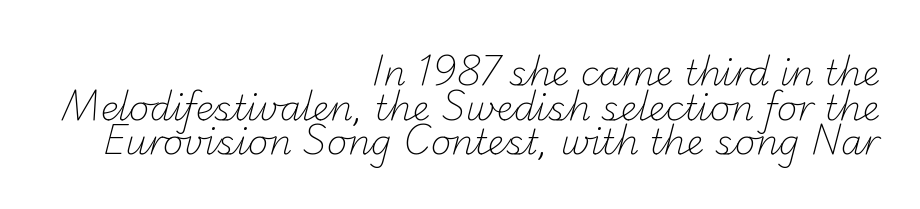
The image shows 35 px light sans-serif type; set right-aligned, tight line spacing (0.99x), normal letter spacing, not underlined; low stroke contrast and a small x-height.
